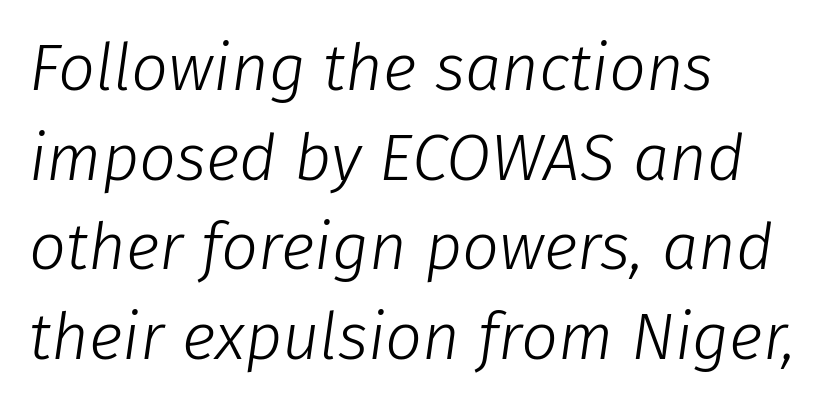
{"italic": "yes", "lean": "right", "slant_degrees": 8, "bold": "no", "weight": "light", "width": "normal", "stroke_contrast": "low", "x_height": "medium", "monospaced": "no", "underline": "no", "align": "left", "line_spacing": "normal", "line_spacing_ratio": 1.38, "letter_spacing": "normal", "letter_spacing_em": 0.0, "glyph_px": 65}
